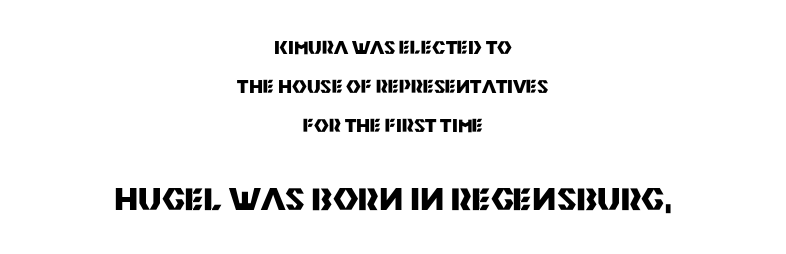
The image shows 31 px heavy sans-serif type, upright; set centered, loose line spacing (2.18x), normal letter spacing, not underlined; the second (bottom) block is 1.72x larger; medium stroke contrast and a large x-height.
